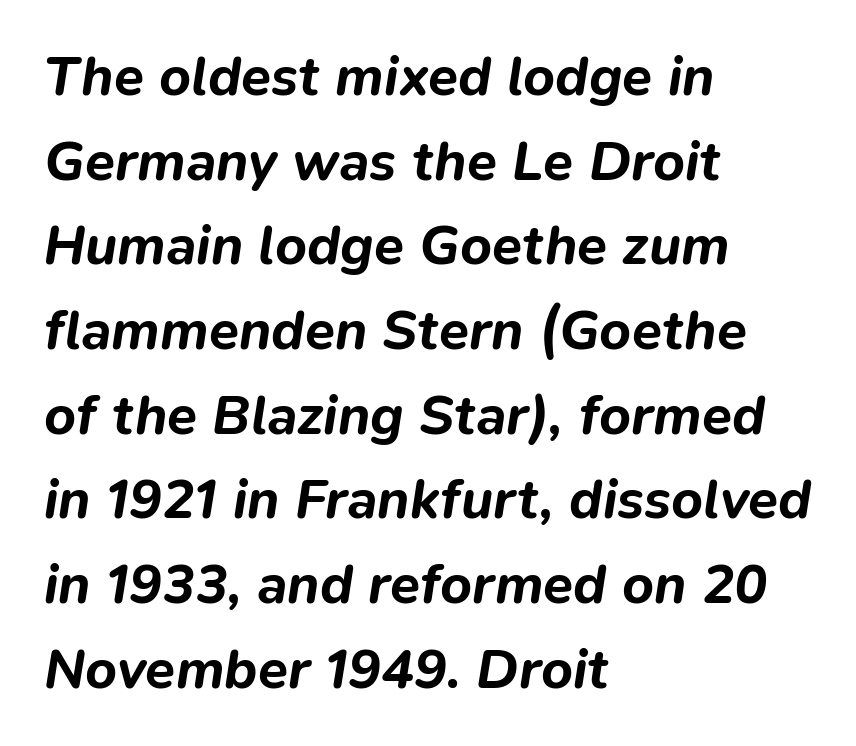
{"italic": "yes", "lean": "right", "slant_degrees": 9, "bold": "yes", "weight": "bold", "width": "normal", "stroke_contrast": "low", "x_height": "medium", "monospaced": "no", "underline": "no", "align": "left", "line_spacing": "normal", "line_spacing_ratio": 1.54, "letter_spacing": "normal", "letter_spacing_em": 0.0, "glyph_px": 55}
